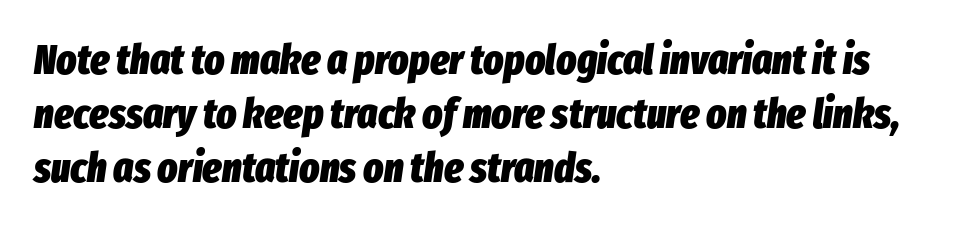
The image shows 42 px heavy, condensed type, italic (leaning right); set left-aligned, normal line spacing (1.28x), normal letter spacing, not underlined; low stroke contrast and a medium x-height.
